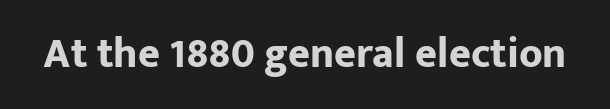
Clear beneath every line of the passage. What kind of face is this? One without serifs — a sans. Is the type bold? Yes — the strokes are clearly thick and heavy. Think of a printed novel: that variable character pitch is what you see here. The specimen reads as upright at a glance.
